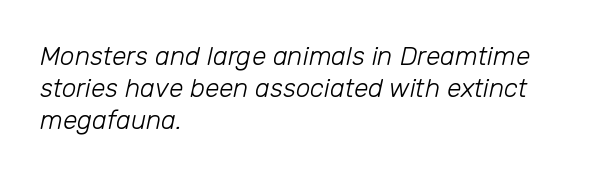
Q: Is the text bold? A: No.
Q: Is the text italic (slanted)? A: Yes, it leans right by about 12 degrees.
Q: Is the text underlined? A: No.
Q: How is the paragraph aligned? A: Left-aligned.
Q: Is the spacing between letters normal or unusually wide? A: Normal.
